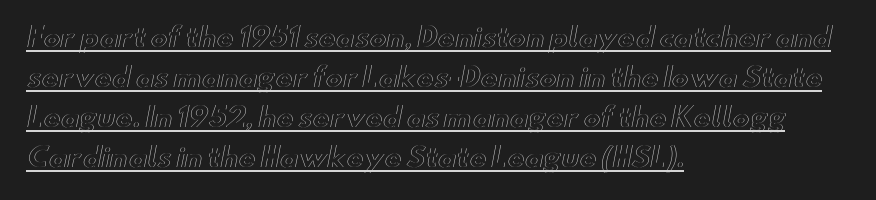
{"underline": "yes", "align": "left", "line_spacing": "normal", "line_spacing_ratio": 1.54, "letter_spacing": "normal", "letter_spacing_em": 0.0, "glyph_px": 26}
